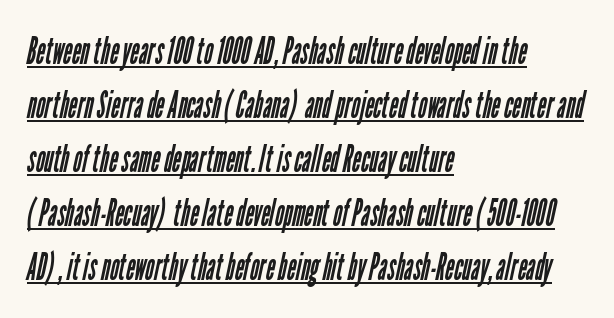
Q: Is the text bold? A: No.
Q: Is the typeface a serif or a sans-serif typeface? A: Sans-serif.
Q: Is the text underlined? A: Yes.
Q: How is the paragraph aligned? A: Left-aligned.
Q: Is the spacing between letters normal or unusually wide? A: Normal.
Q: Is the spacing between lines tight, normal or loose? A: Normal.
Q: Width (condensed, normal, or wide)? A: Condensed.
Q: Stroke contrast? A: Low.
Q: x-height? A: Medium.
Q: Monospaced? A: No.
